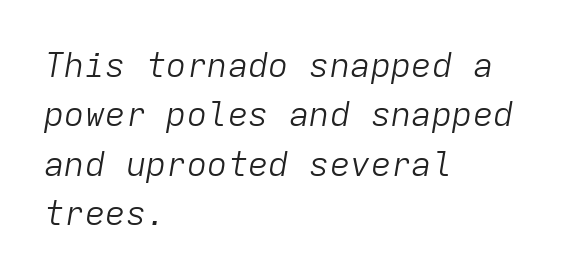
The image shows 34 px light type, italic (leaning right), monospaced; set left-aligned, normal line spacing (1.45x), normal letter spacing, not underlined; low stroke contrast and a medium x-height.
